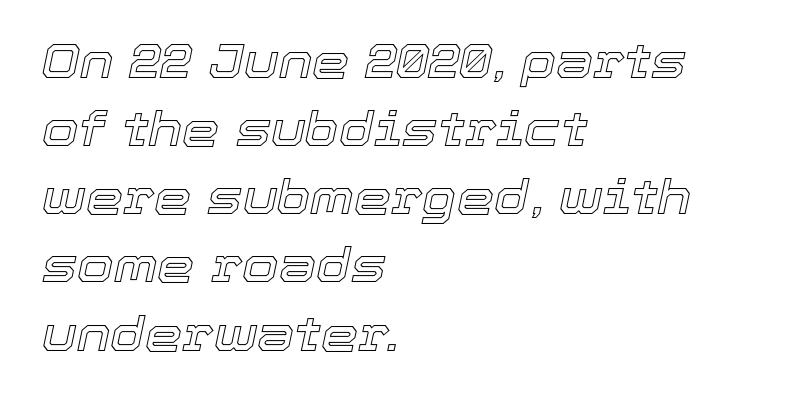
The image shows 47 px text type, italic (leaning right); set left-aligned, normal line spacing (1.45x), normal letter spacing, not underlined; a medium x-height.
